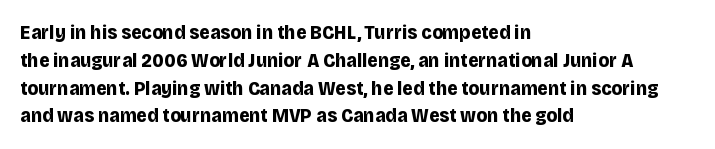
Q: Is the text bold? A: Yes.
Q: Is the text italic (slanted)? A: No, it is upright.
Q: Is the text underlined? A: No.
Q: How is the paragraph aligned? A: Left-aligned.
Q: Is the spacing between letters normal or unusually wide? A: Normal.
Q: Is the spacing between lines tight, normal or loose? A: Normal.
